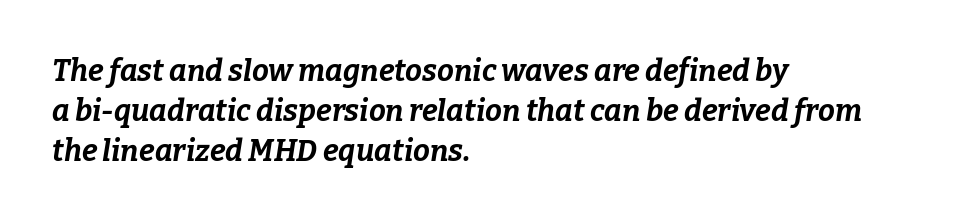
The image shows 30 px bold type, italic (leaning right); set left-aligned, normal line spacing (1.33x), normal letter spacing, not underlined; low stroke contrast and a medium x-height.
